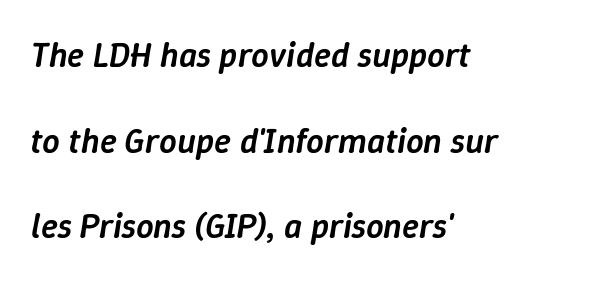
{"italic": "yes", "lean": "right", "slant_degrees": 9, "bold": "semi", "weight": "semibold", "width": "normal", "stroke_contrast": "low", "x_height": "medium", "monospaced": "no", "underline": "no", "align": "left", "line_spacing": "loose", "line_spacing_ratio": 2.45, "letter_spacing": "normal", "letter_spacing_em": 0.0, "glyph_px": 35}
